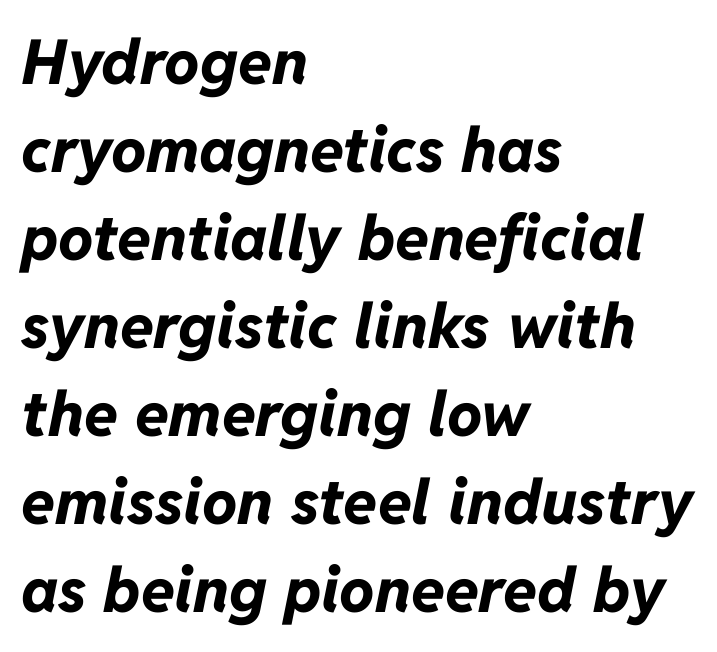
Q: Is the text bold? A: Yes.
Q: Is the text italic (slanted)? A: Yes, it leans right by about 11 degrees.
Q: Is the text underlined? A: No.
Q: How is the paragraph aligned? A: Left-aligned.
Q: Is the spacing between letters normal or unusually wide? A: Normal.
Q: Is the spacing between lines tight, normal or loose? A: Normal.
Q: Width (condensed, normal, or wide)? A: Normal.
Q: Stroke contrast? A: Low.
Q: x-height? A: Medium.
Q: Monospaced? A: No.
